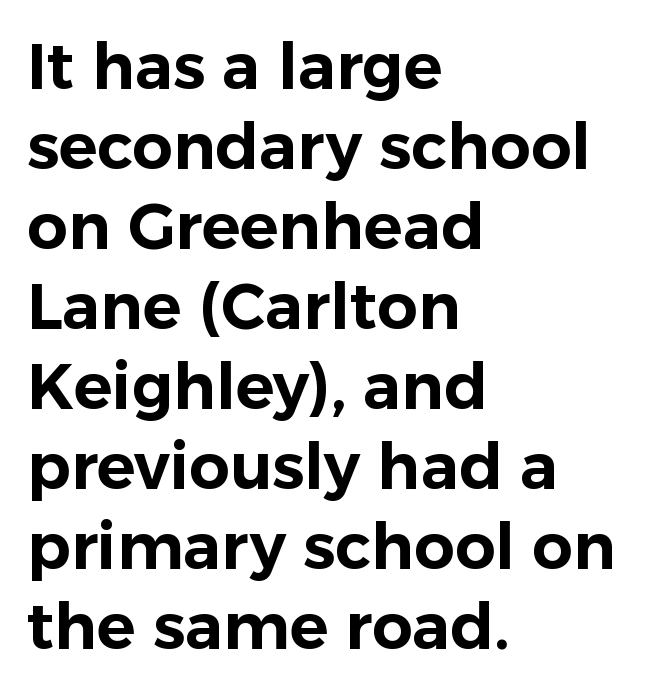
The type sits square on the baseline with zero lean. Stroke terminals: plain, sans-serif. Spacing verdict: proportional, widths tailored to each character. The line texture is even and compact thanks to regular tracking.
